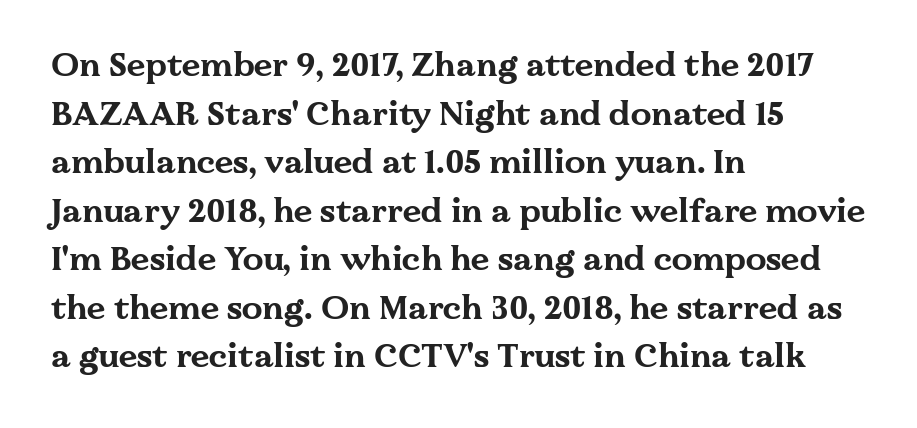
Q: Is the text bold? A: Yes.
Q: Is the text italic (slanted)? A: No, it is upright.
Q: Is the typeface a serif or a sans-serif typeface? A: Serif.
Q: Is the text underlined? A: No.
Q: How is the paragraph aligned? A: Left-aligned.
Q: Is the spacing between letters normal or unusually wide? A: Normal.
Q: Is the spacing between lines tight, normal or loose? A: Normal.
Q: Width (condensed, normal, or wide)? A: Wide.
Q: Stroke contrast? A: Medium.
Q: x-height? A: Medium.
Q: Monospaced? A: No.
